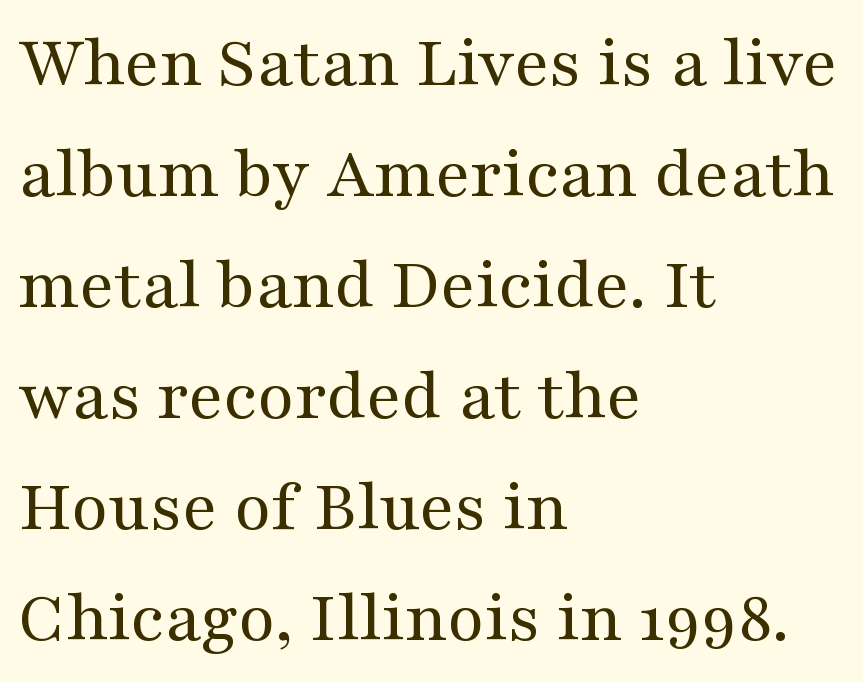
{"serif": "yes", "italic": "no", "bold": "no", "weight": "regular", "width": "wide", "stroke_contrast": "medium", "x_height": "medium", "monospaced": "no", "underline": "no", "align": "left", "line_spacing": "normal", "line_spacing_ratio": 1.48, "letter_spacing": "normal", "letter_spacing_em": 0.0, "glyph_px": 75}
